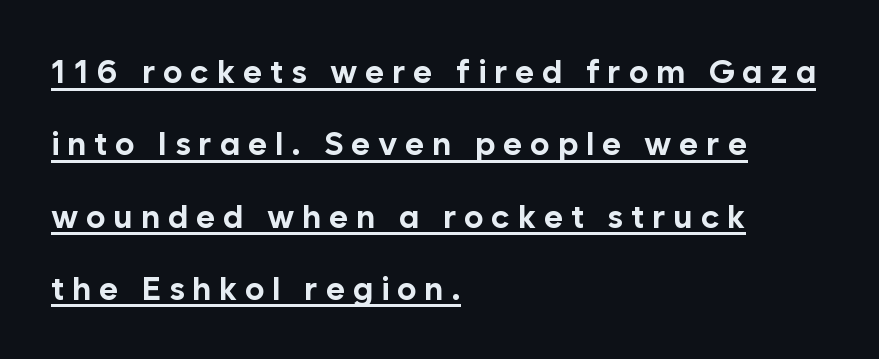
{"serif": "no", "italic": "no", "bold": "yes", "weight": "bold", "width": "normal", "stroke_contrast": "low", "x_height": "medium", "monospaced": "no", "underline": "yes", "align": "left", "line_spacing": "loose", "line_spacing_ratio": 2.19, "letter_spacing": "wide", "letter_spacing_em": 0.23, "glyph_px": 33}
